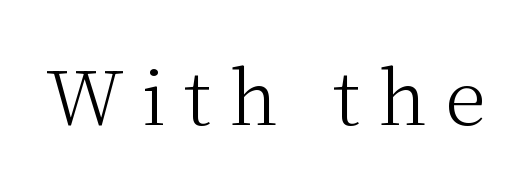
Q: Is the text bold? A: No.
Q: Is the text italic (slanted)? A: No, it is upright.
Q: Is the typeface a serif or a sans-serif typeface? A: Serif.
Q: Is the text underlined? A: No.
Q: Is the spacing between letters normal or unusually wide? A: Unusually wide.
Q: Width (condensed, normal, or wide)? A: Normal.
Q: Stroke contrast? A: Medium.
Q: x-height? A: Medium.
Q: Monospaced? A: No.
